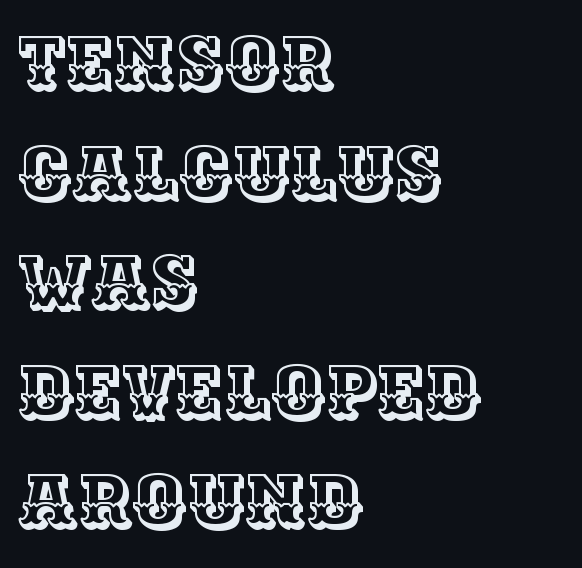
The image shows 74 px text type, upright; set left-aligned, normal line spacing (1.48x), normal letter spacing, not underlined; a large x-height.
